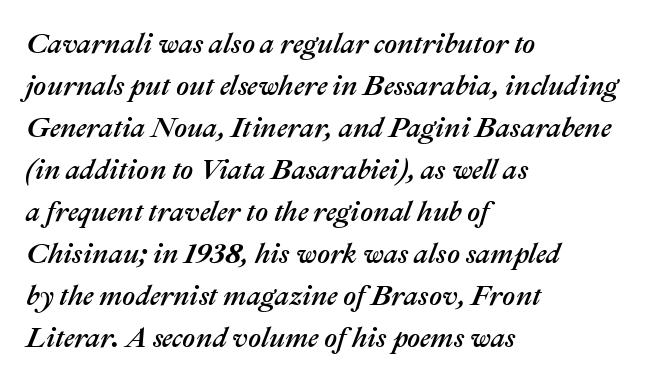
Tracking here is standard; glyphs follow each other at the usual distance. The vertical gap from one line to the next is medium. Lines of text with bare space underneath. Proportional: the letters do not fall into vertical columns. If you drew a ruler down the left edge, every line would touch it.
